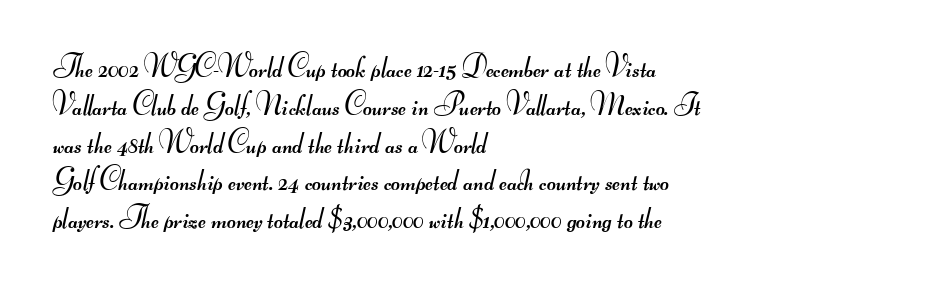
Check where the strokes stop: nothing finishes them off — pure sans. The rendering anchors every line to the left-hand side. Each letter keeps its own natural width here, so spacing adapts to shape. Decoration check: the copy has no underline.
